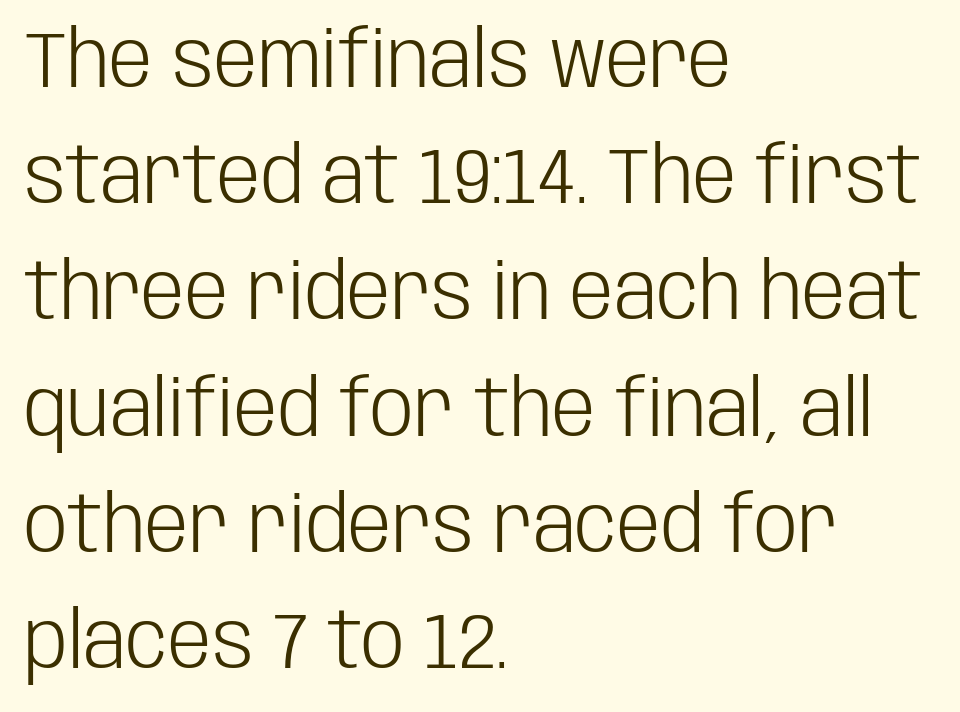
Q: Is the text bold? A: No.
Q: Is the text italic (slanted)? A: No, it is upright.
Q: Is the typeface a serif or a sans-serif typeface? A: Sans-serif.
Q: Is the text underlined? A: No.
Q: How is the paragraph aligned? A: Left-aligned.
Q: Is the spacing between letters normal or unusually wide? A: Normal.
Q: Is the spacing between lines tight, normal or loose? A: Normal.
Q: Width (condensed, normal, or wide)? A: Condensed.
Q: Stroke contrast? A: Low.
Q: x-height? A: Large.
Q: Monospaced? A: No.
